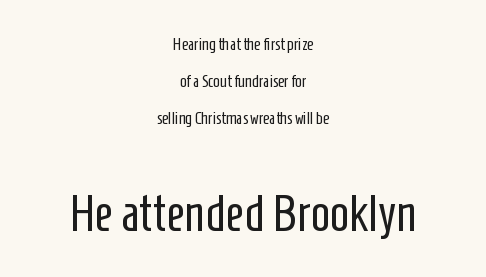
{"serif": "no", "italic": "no", "bold": "no", "weight": "regular", "width": "condensed", "stroke_contrast": "low", "x_height": "medium", "monospaced": "no", "underline": "no", "align": "center", "line_spacing": "loose", "line_spacing_ratio": 2.17, "letter_spacing": "normal", "letter_spacing_em": 0.0, "larger_block": "second", "size_ratio": 3.0, "glyph_px": 51}
